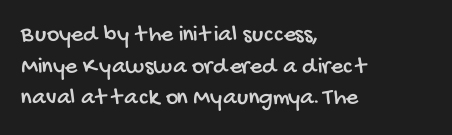
{"underline": "no", "align": "left", "line_spacing": "normal", "line_spacing_ratio": 1.32, "letter_spacing": "normal", "letter_spacing_em": 0.0, "glyph_px": 24}
